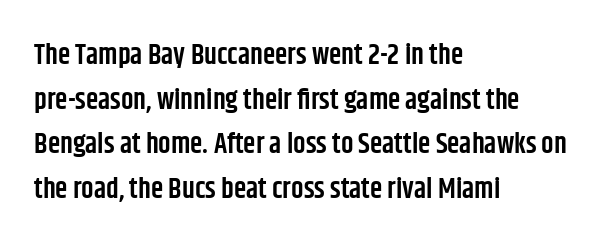
{"serif": "no", "italic": "no", "bold": "semi", "weight": "semibold", "width": "condensed", "stroke_contrast": "low", "x_height": "large", "monospaced": "no", "underline": "no", "align": "left", "line_spacing": "normal", "line_spacing_ratio": 1.59, "letter_spacing": "normal", "letter_spacing_em": 0.0, "glyph_px": 28}
